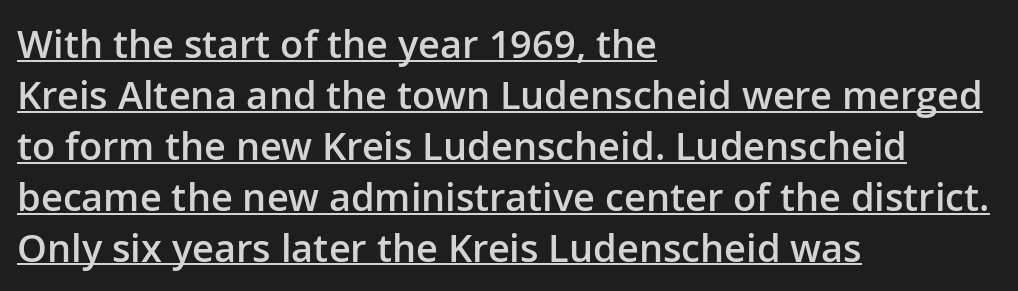
Q: Is the text bold? A: Semi-bold.
Q: Is the text italic (slanted)? A: No, it is upright.
Q: Is the typeface a serif or a sans-serif typeface? A: Sans-serif.
Q: Is the text underlined? A: Yes.
Q: How is the paragraph aligned? A: Left-aligned.
Q: Is the spacing between letters normal or unusually wide? A: Normal.
Q: Is the spacing between lines tight, normal or loose? A: Normal.
Q: Width (condensed, normal, or wide)? A: Normal.
Q: Stroke contrast? A: Low.
Q: x-height? A: Medium.
Q: Monospaced? A: No.
